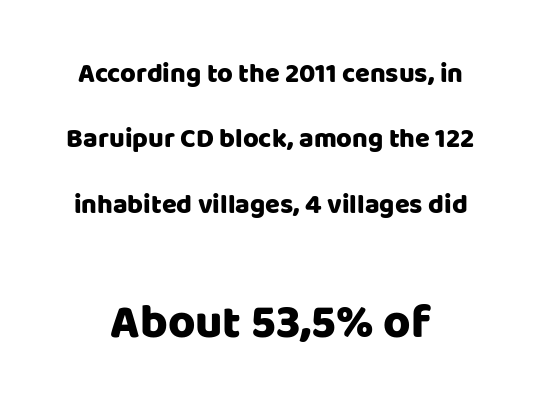
Q: Is the text italic (slanted)? A: No, it is upright.
Q: Is the typeface a serif or a sans-serif typeface? A: Sans-serif.
Q: Is the text underlined? A: No.
Q: Is the spacing between letters normal or unusually wide? A: Normal.
Q: Is the spacing between lines tight, normal or loose? A: Loose.
Q: Which block of text is set in a larger size, the first (top) or the second (bottom)? A: The second (bottom) one.
Q: Width (condensed, normal, or wide)? A: Normal.
Q: Stroke contrast? A: Low.
Q: x-height? A: Large.
Q: Monospaced? A: No.
